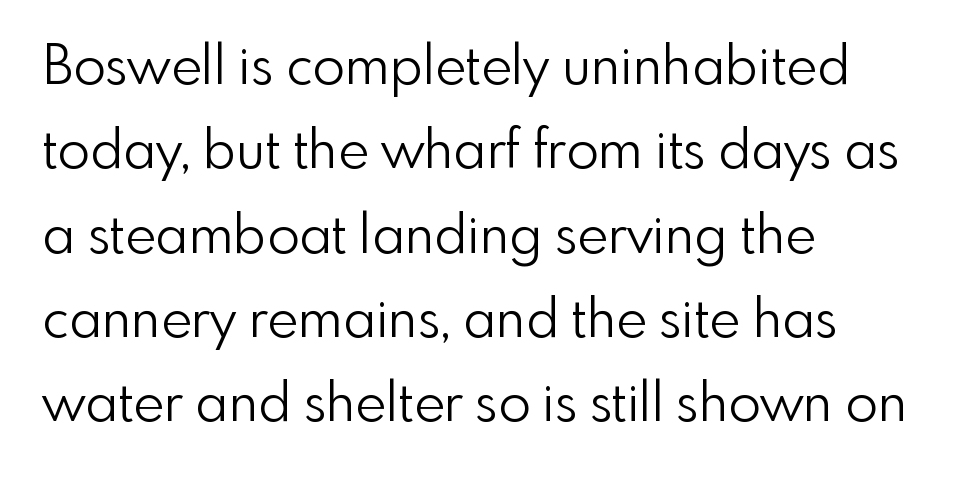
{"serif": "no", "italic": "no", "bold": "no", "weight": "light", "width": "normal", "x_height": "small", "monospaced": "no", "underline": "no", "align": "left", "line_spacing": "normal", "line_spacing_ratio": 1.59, "letter_spacing": "normal", "letter_spacing_em": 0.0, "glyph_px": 53}
